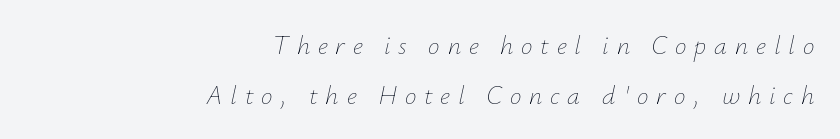
{"italic": "yes", "lean": "right", "slant_degrees": 12, "bold": "no", "underline": "no", "align": "right", "line_spacing": "loose", "line_spacing_ratio": 1.93, "letter_spacing": "wide", "letter_spacing_em": 0.3, "glyph_px": 26}
